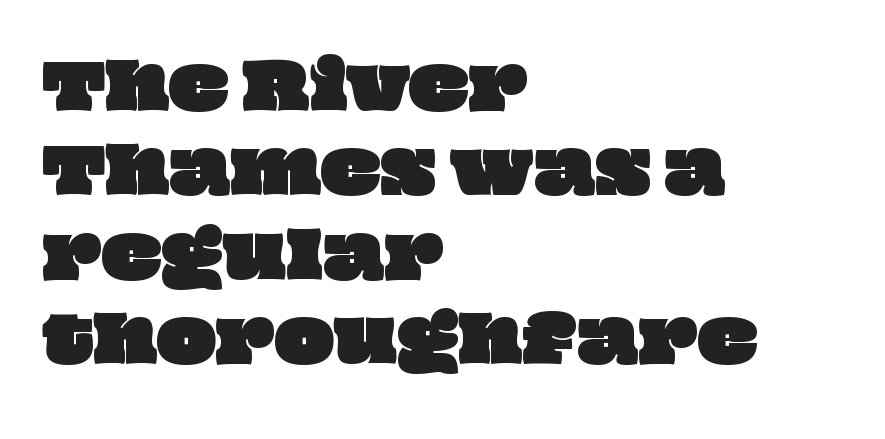
{"width": "wide", "stroke_contrast": "low", "x_height": "large", "monospaced": "no", "underline": "no", "align": "left", "line_spacing": "normal", "line_spacing_ratio": 1.34, "letter_spacing": "normal", "letter_spacing_em": 0.0, "glyph_px": 63}
